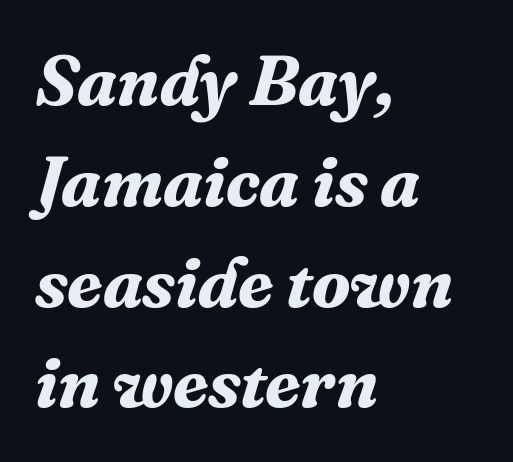
Q: Is the text bold? A: Yes.
Q: Is the text italic (slanted)? A: Yes, it leans right by about 16 degrees.
Q: Is the typeface a serif or a sans-serif typeface? A: Serif.
Q: Is the text underlined? A: No.
Q: How is the paragraph aligned? A: Left-aligned.
Q: Is the spacing between letters normal or unusually wide? A: Normal.
Q: Is the spacing between lines tight, normal or loose? A: Normal.
Q: Width (condensed, normal, or wide)? A: Normal.
Q: Stroke contrast? A: Medium.
Q: x-height? A: Medium.
Q: Monospaced? A: No.
